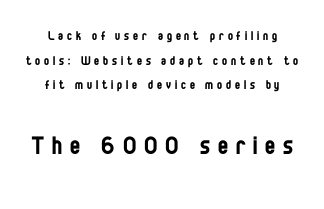
In terms of letterspacing, this is a distinctly airy, spread setting. Character widths vary here, with narrow letters taking less room than wide ones. Leading matches the norm, producing a regular column. Plain, unruled lines of type. The passage shown begins with its smaller block and ends with its larger one.
